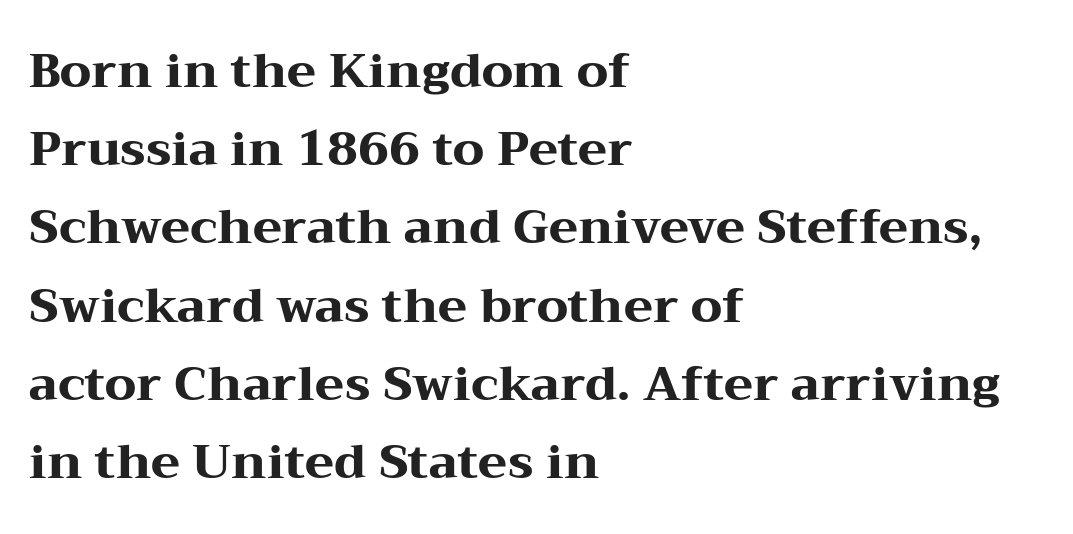
The image shows 48 px heavy, wide serif type, upright; set left-aligned, normal line spacing (1.63x), normal letter spacing, not underlined; medium stroke contrast and a medium x-height.
